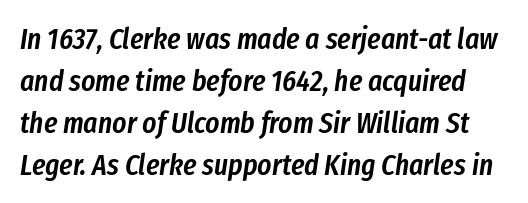
{"italic": "yes", "lean": "right", "slant_degrees": 8, "bold": "semi", "weight": "semibold", "width": "condensed", "stroke_contrast": "low", "x_height": "medium", "monospaced": "no", "underline": "no", "line_spacing": "normal", "line_spacing_ratio": 1.4, "letter_spacing": "normal", "letter_spacing_em": 0.0, "glyph_px": 30}
